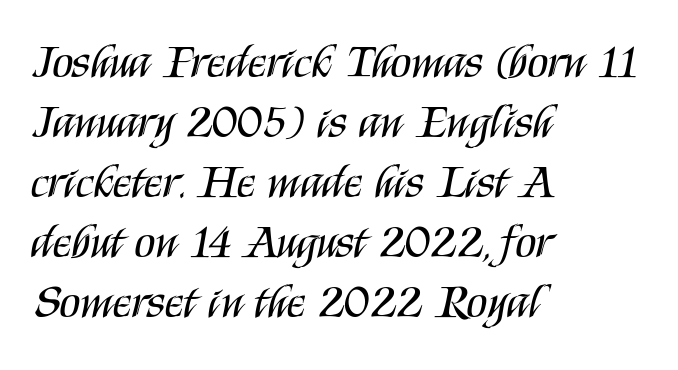
{"serif": "no", "bold": "no", "weight": "regular", "width": "condensed", "stroke_contrast": "medium", "x_height": "large", "monospaced": "no", "underline": "no", "align": "left", "line_spacing": "normal", "line_spacing_ratio": 1.25, "letter_spacing": "normal", "letter_spacing_em": 0.0, "glyph_px": 48}
